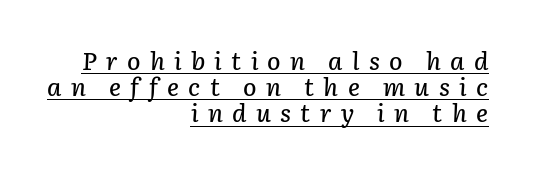
The image shows 25 px text type, italic (leaning right); set right-aligned, tight line spacing (1.05x), unusually wide letter spacing (+0.37 em), underlined.
